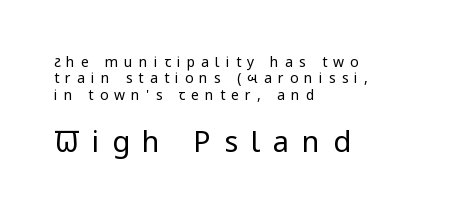
The image shows 29 px regular-weight, condensed sans-serif type, upright; set left-aligned, line spacing 1.17x, unusually wide letter spacing (+0.44 em), not underlined; the second (bottom) block is 2.07x larger; low stroke contrast and a large x-height.
